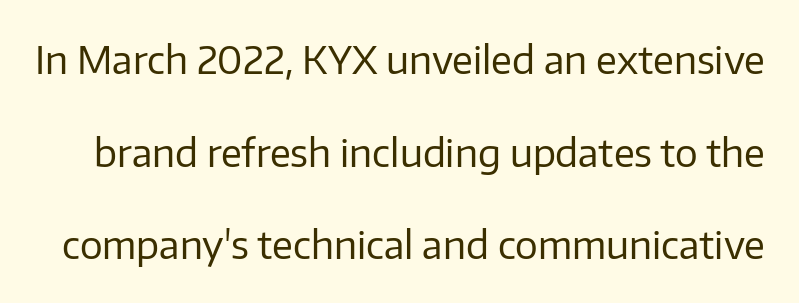
Letter spacing: default. Nope, no serifs anywhere on these letters. The font's upright variant was chosen for this text. Check under the words: just untouched page.
